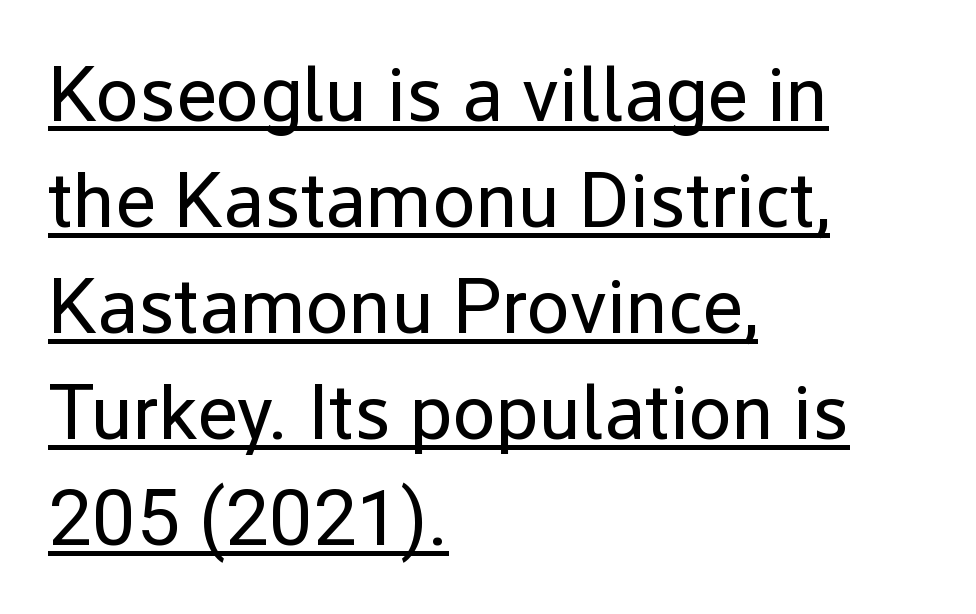
The image shows 78 px regular-weight sans-serif type, upright; set left-aligned, normal line spacing (1.36x), normal letter spacing, underlined; low stroke contrast and a medium x-height.
